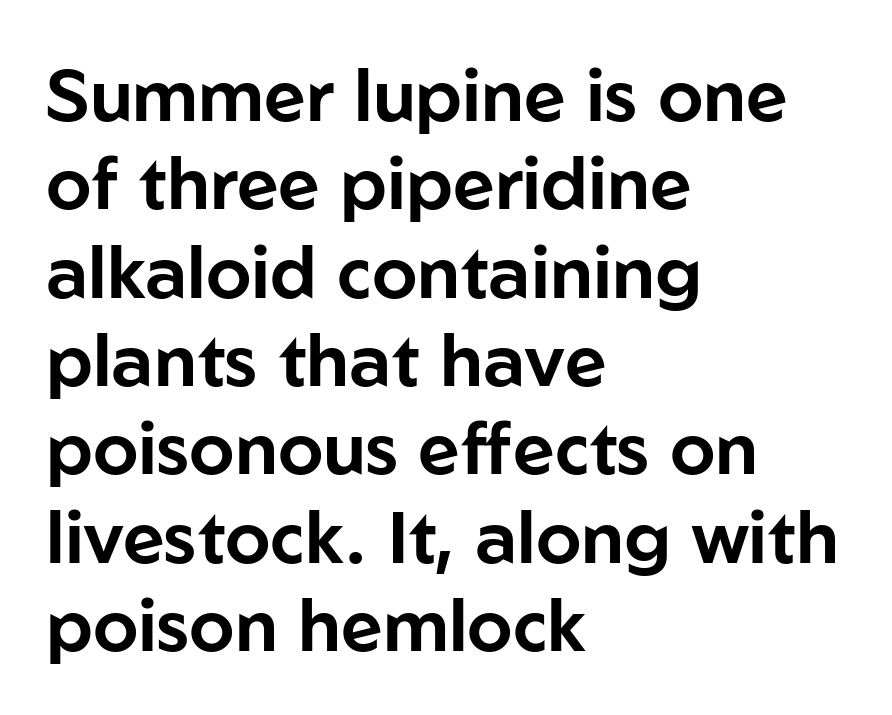
{"serif": "no", "italic": "no", "width": "normal", "stroke_contrast": "low", "x_height": "medium", "monospaced": "no", "underline": "no", "align": "left", "line_spacing_ratio": 1.21, "letter_spacing": "normal", "letter_spacing_em": 0.0, "glyph_px": 73}
